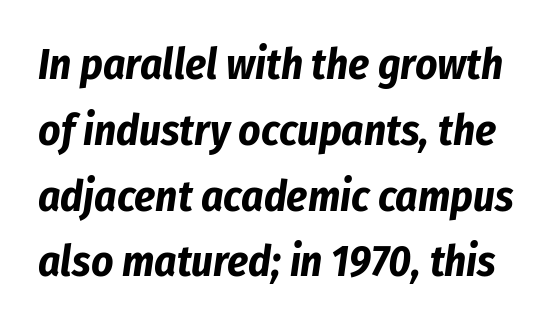
{"italic": "yes", "lean": "right", "slant_degrees": 8, "bold": "yes", "weight": "bold", "width": "condensed", "stroke_contrast": "low", "x_height": "medium", "monospaced": "no", "underline": "no", "line_spacing": "normal", "line_spacing_ratio": 1.53, "letter_spacing": "normal", "letter_spacing_em": 0.0, "glyph_px": 43}
